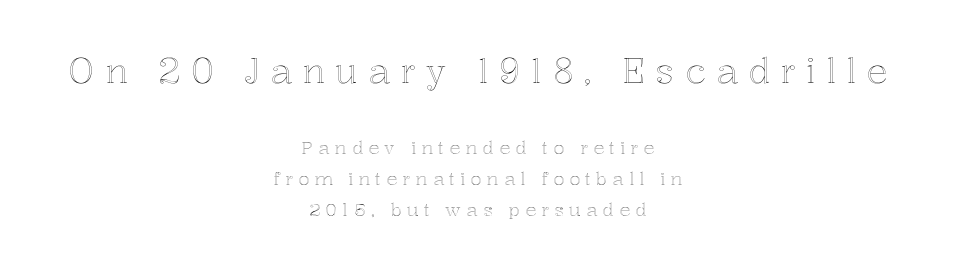
{"italic": "no", "width": "normal", "x_height": "medium", "monospaced": "no", "underline": "no", "align": "center", "line_spacing_ratio": 1.73, "letter_spacing": "wide", "letter_spacing_em": 0.29, "larger_block": "first", "size_ratio": 1.94, "glyph_px": 35}
